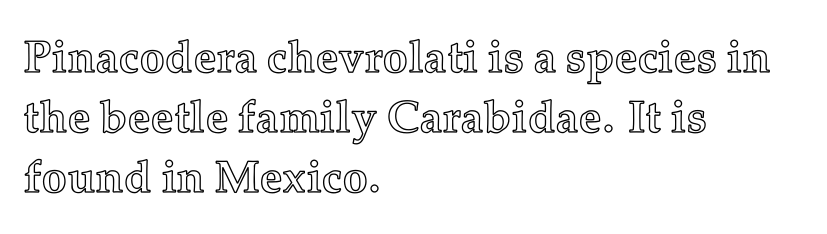
The ragged edge is on the right, which tells us the setting is flush left. Does extra space separate the letters? No, they use regular spacing. The zone under the glyphs is completely vacant. Varying glyph widths throughout — classic text-font behaviour. The vertical gap from one line to the next is medium. If you drew a line through each stem, it would be perfectly vertical.
